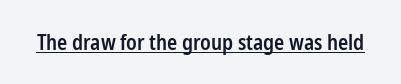
Upright lettering throughout. Nothing unusual about the tracking: characters are spaced as the font intends. This sample carries an underscore along the baseline area. How heavy is the stroke? Medium-heavy — a semibold, shy of bold.
